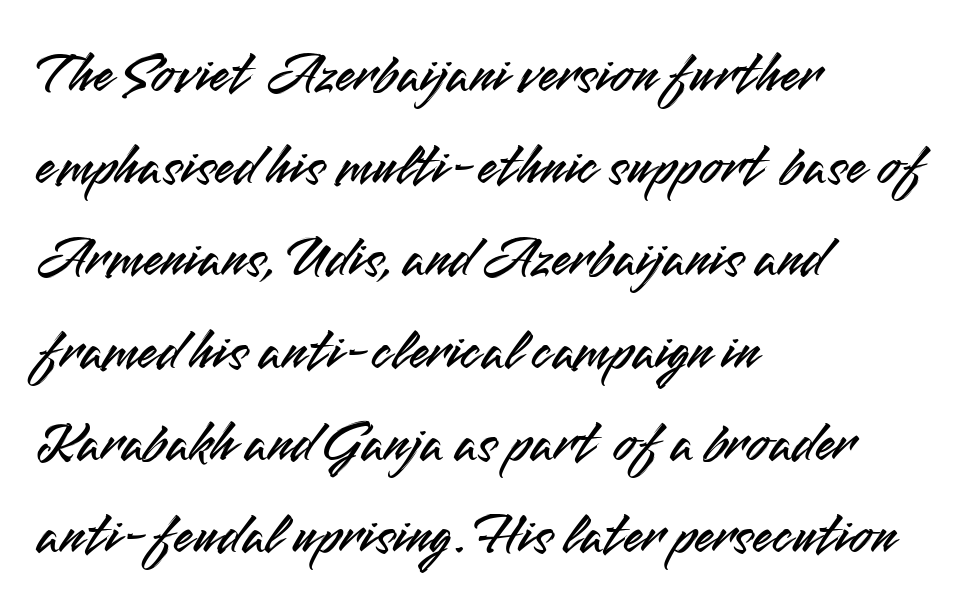
The rendering keeps characters at their native spacing. Vertical spacing — default. Here the designer chose a conventional face with non-uniform glyph widths. Unmarked baselines from the first word to the last.
